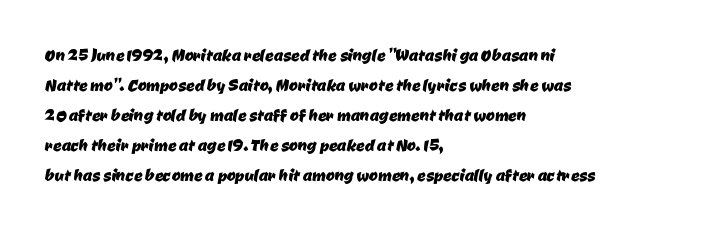
Nobody touched the tracking dial on this one. If you drew a ruler down the left edge, every line would touch it. Quick note: interline space is typical. A clean baseline with only descenders dipping below it.
